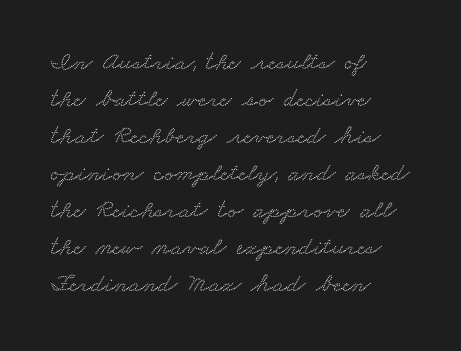
The image shows 26 px text type; set left-aligned, normal line spacing (1.42x), normal letter spacing, not underlined.
